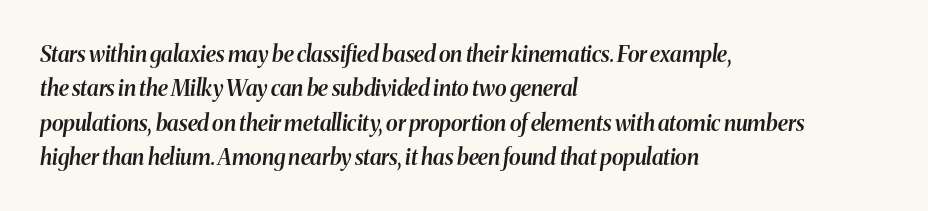
Type without underlining. The passage shown stacks its lines at a standard gap. A typesetter would mark this as italic. Its strokes are somewhat broadened, the hallmark of semibold type.
